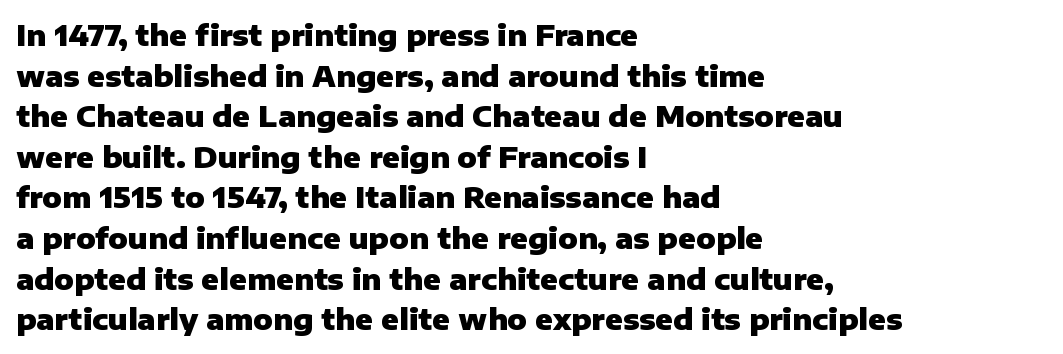
{"serif": "no", "italic": "no", "bold": "yes", "weight": "heavy", "width": "normal", "stroke_contrast": "low", "x_height": "medium", "monospaced": "no", "underline": "no", "align": "left", "line_spacing": "normal", "line_spacing_ratio": 1.4, "letter_spacing": "normal", "letter_spacing_em": 0.0, "glyph_px": 29}
